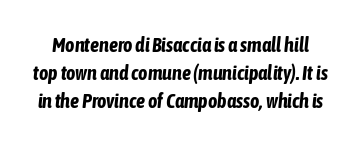
Caption: standard tracking, unaltered. Is the type slanted? Yes — the strokes lean at a clear angle. Pretty heavy lettering here — definitely bold. Quick note: underline off. The rows are spaced the way most documents space them.
